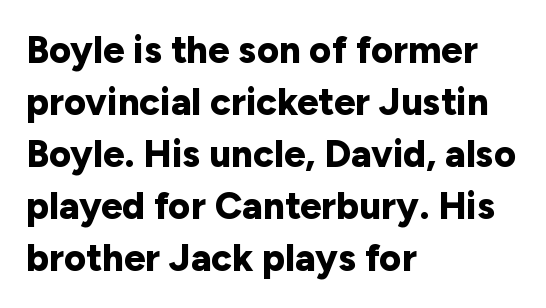
{"serif": "no", "italic": "no", "bold": "yes", "weight": "bold", "width": "normal", "stroke_contrast": "low", "x_height": "medium", "monospaced": "no", "underline": "no", "align": "left", "line_spacing": "normal", "line_spacing_ratio": 1.37, "letter_spacing": "normal", "letter_spacing_em": 0.0, "glyph_px": 38}
